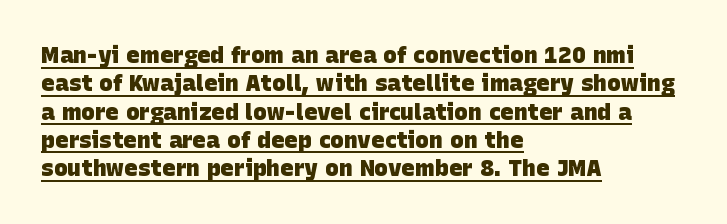
Q: Is the text bold? A: Yes.
Q: Is the text underlined? A: Yes.
Q: How is the paragraph aligned? A: Left-aligned.
Q: Is the spacing between letters normal or unusually wide? A: Normal.
